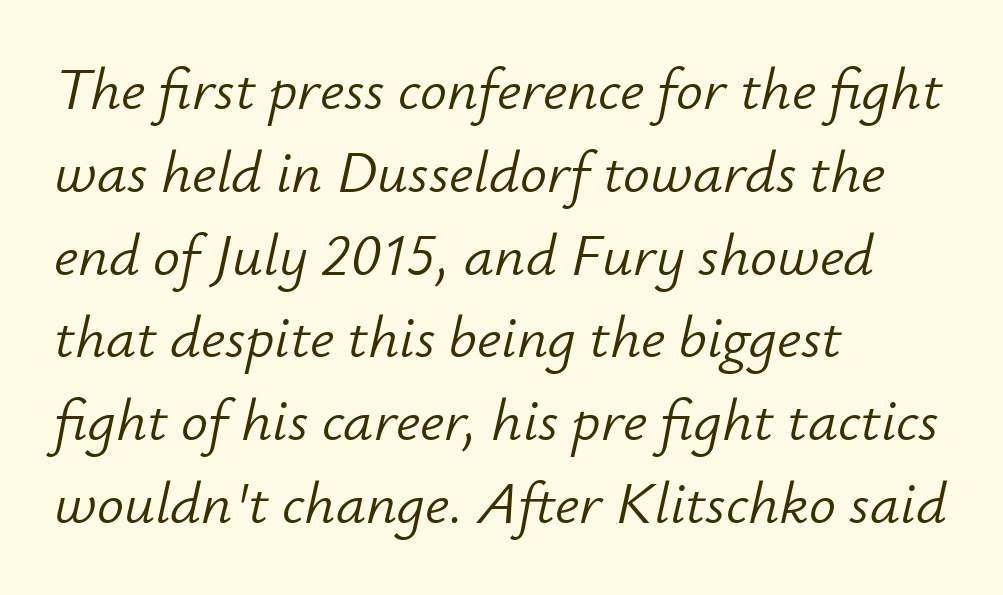
Compared with a typical body face, this is equally light or lighter still. Standard letterfit; no display-style spreading of the glyphs. Italic? Definitely — the glyphs are oblique. Plain, unruled lines of type. These lines are rendered in a variable-pitch font.
